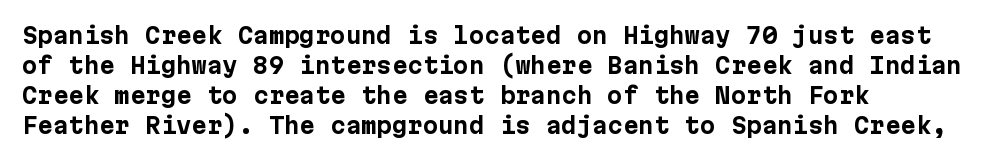
Italic: no, the glyphs are upright roman. Standard letterfit; no display-style spreading of the glyphs. Glance below the letters and you will spot only blank space. Its strokes are broad and dark, the hallmark of bold type.
